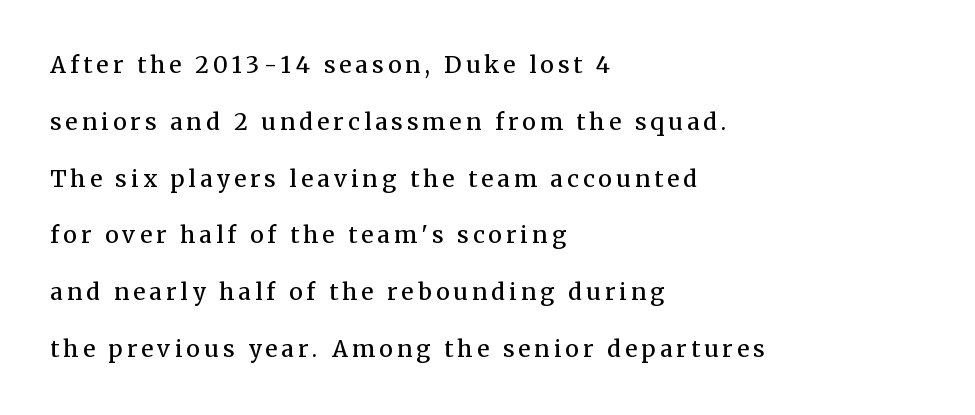
The image shows 23 px text type, upright; set left-aligned, loose line spacing (2.47x), not underlined.
